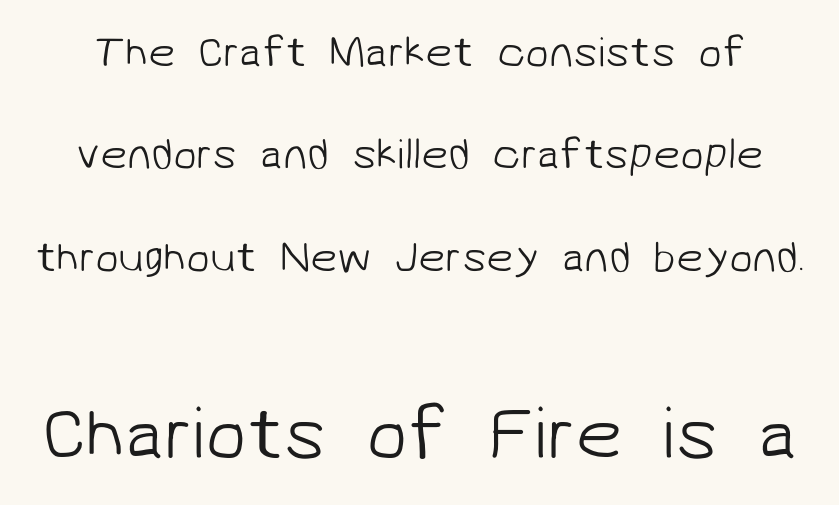
The image shows 75 px light sans-serif type; set loose line spacing (2.38x), normal letter spacing, not underlined; the second (bottom) block is 1.74x larger; low stroke contrast and a medium x-height.
